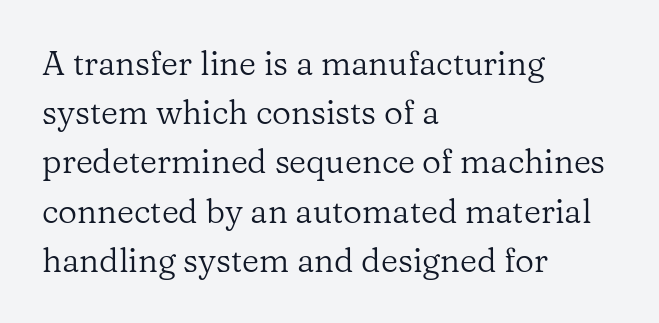
{"serif": "yes", "italic": "no", "bold": "no", "weight": "regular", "width": "normal", "stroke_contrast": "low", "x_height": "medium", "monospaced": "no", "underline": "no", "align": "left", "line_spacing": "normal", "line_spacing_ratio": 1.49, "letter_spacing": "normal", "letter_spacing_em": 0.0, "glyph_px": 33}
